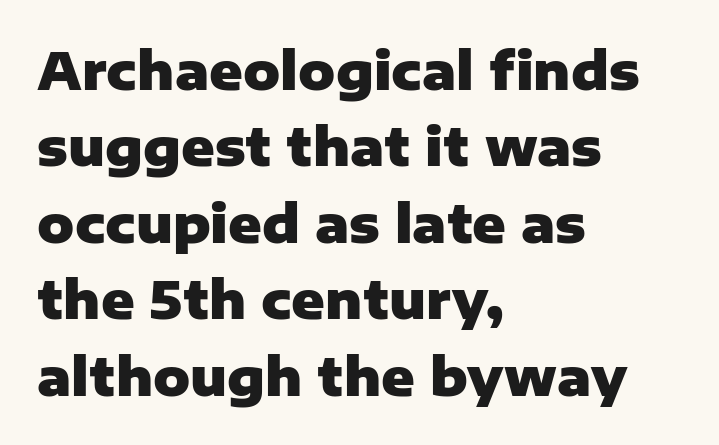
Q: Is the text bold? A: Yes.
Q: Is the text italic (slanted)? A: No, it is upright.
Q: Is the typeface a serif or a sans-serif typeface? A: Sans-serif.
Q: Is the text underlined? A: No.
Q: How is the paragraph aligned? A: Left-aligned.
Q: Is the spacing between letters normal or unusually wide? A: Normal.
Q: Is the spacing between lines tight, normal or loose? A: Normal.
Q: Width (condensed, normal, or wide)? A: Normal.
Q: Stroke contrast? A: Low.
Q: x-height? A: Medium.
Q: Monospaced? A: No.
